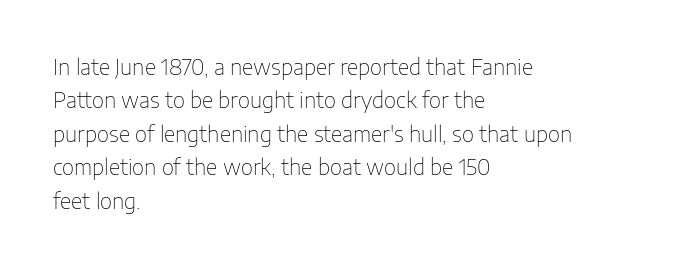
How would I describe the line gaps? Plain and ordinary. Weight: in the light-to-regular range. The type is set solid horizontally, with unmodified tracking. The lines are quadded left.
